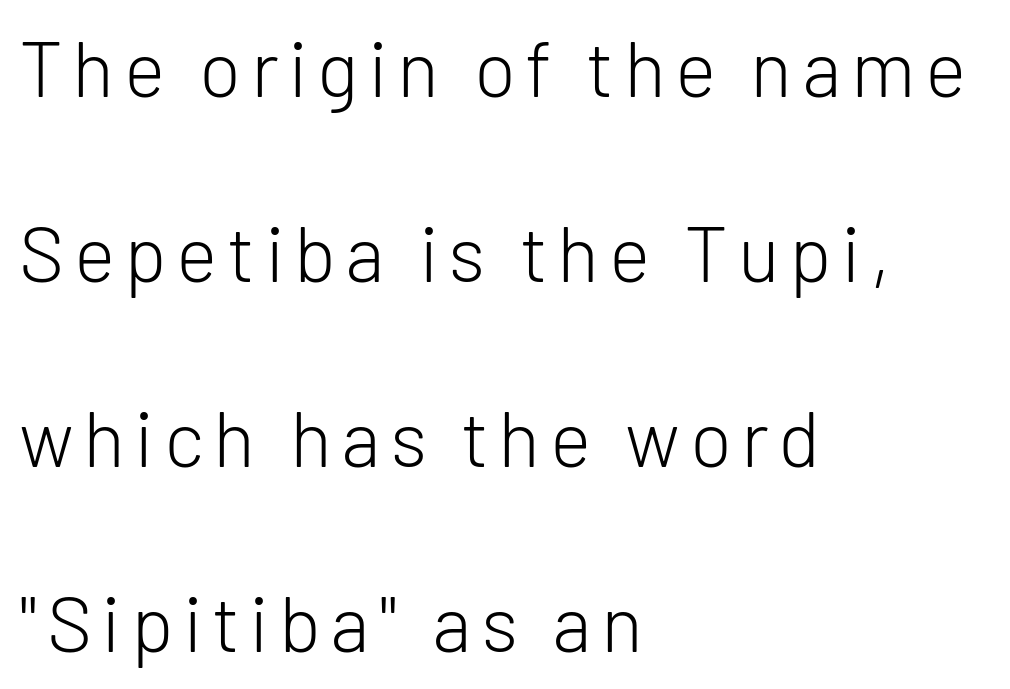
The image shows 78 px light sans-serif type, upright; set left-aligned, loose line spacing (2.37x), not underlined; low stroke contrast and a medium x-height.
